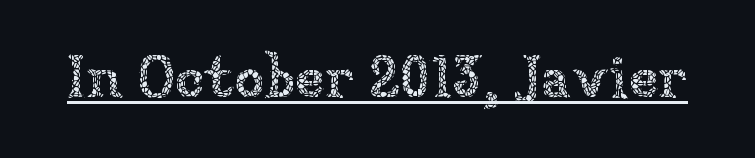
Q: Is the text bold? A: No.
Q: Is the text italic (slanted)? A: No, it is upright.
Q: Is the text underlined? A: Yes.
Q: Is the spacing between letters normal or unusually wide? A: Normal.
Q: Width (condensed, normal, or wide)? A: Normal.
Q: Stroke contrast? A: Low.
Q: x-height? A: Medium.
Q: Monospaced? A: No.
